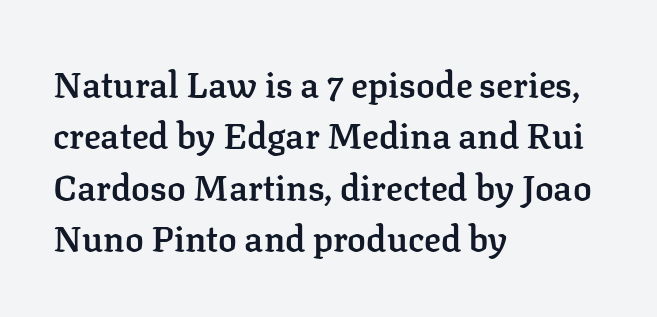
The image shows 35 px semibold serif type, upright; set left-aligned, normal line spacing (1.47x), normal letter spacing, not underlined; low stroke contrast and a medium x-height.
